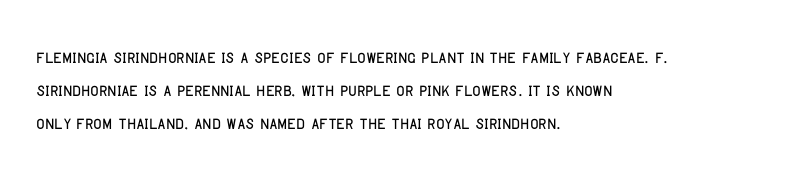
The block of text has a typical density, with ordinary space between rows. Tracking here is standard; glyphs follow each other at the usual distance. The strip under each line holds only bare page. The lettering holds an erect, upright posture throughout. Teacher's note: observe the even left margin — that is flush-left alignment.
